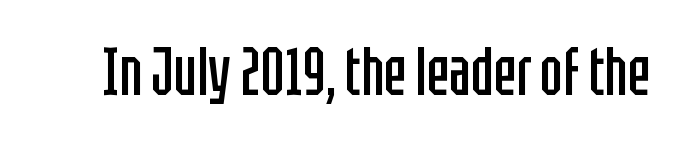
Unlike italic type, these characters show no tilt at all. Lines of text with bare space underneath. Spacing between characters is what you'd get straight out of the box. Summary of weight: not heavy and not bold.
